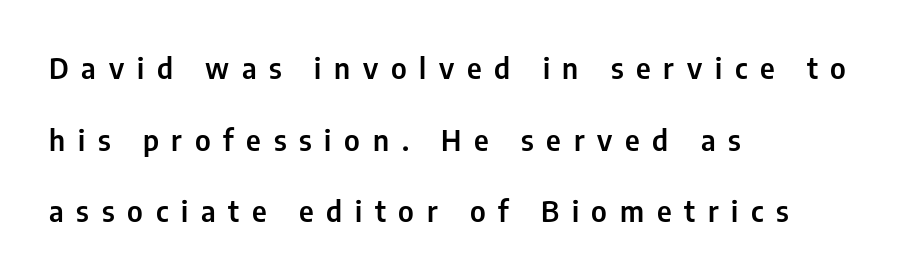
The image shows 29 px condensed sans-serif type, upright; set left-aligned, loose line spacing (2.47x), unusually wide letter spacing (+0.44 em), not underlined; low stroke contrast and a medium x-height.
